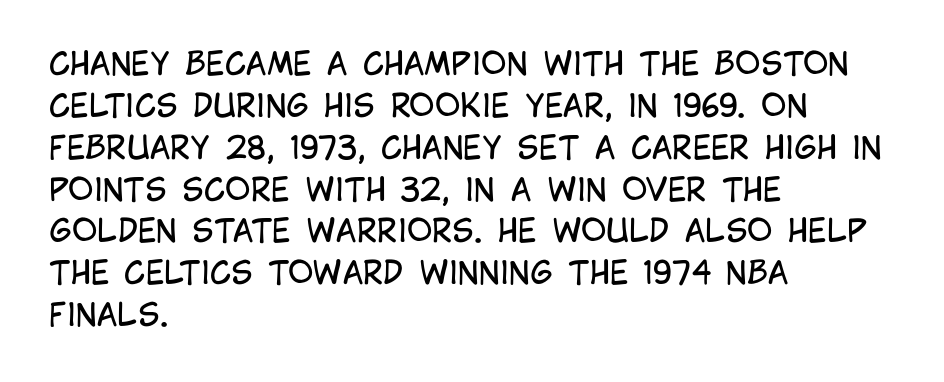
The text block is weighted toward the left margin, trailing off unevenly rightward. The rendering uses natural spacing where letterforms have individual widths. Any mark beneath the type? The region is blank. The strokes carry an ordinary text weight at most. Examine the stroke ends and you'll find no serifs. Glyph-to-glyph distance matches everyday printed text.
